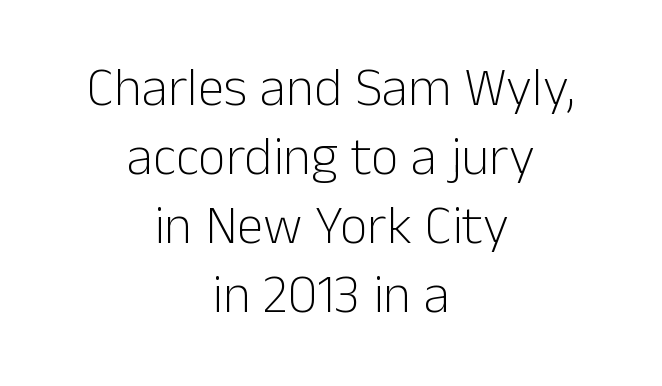
{"serif": "no", "italic": "no", "bold": "no", "weight": "light", "width": "normal", "stroke_contrast": "low", "x_height": "medium", "monospaced": "no", "underline": "no", "align": "center", "line_spacing": "normal", "line_spacing_ratio": 1.28, "letter_spacing": "normal", "letter_spacing_em": 0.0, "glyph_px": 54}
